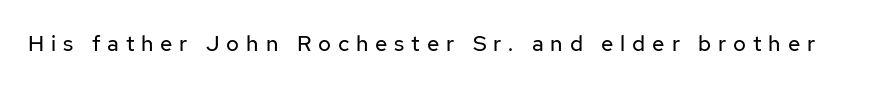
Q: Is the text bold? A: No.
Q: Is the text italic (slanted)? A: No, it is upright.
Q: Is the text underlined? A: No.
Q: Is the spacing between letters normal or unusually wide? A: Unusually wide.
